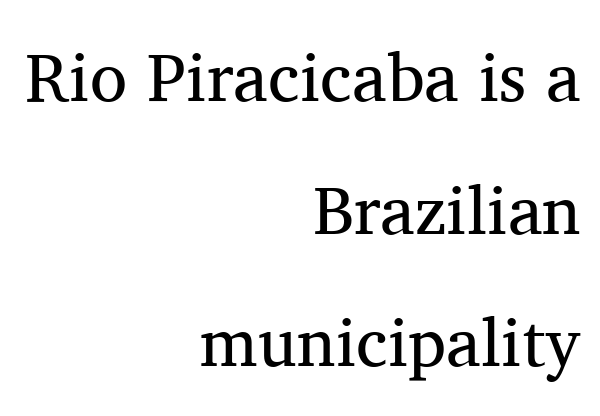
Looks like regular typesetting: each glyph gets only the width it needs. Only glyphs here, with clear space below each row. A typesetter would call this leading open, well beyond the default. Observe the ordinary spacing: letters are neighbours, not strangers. Visually the block forms a straight wall on the right and a jagged coastline on the left.
